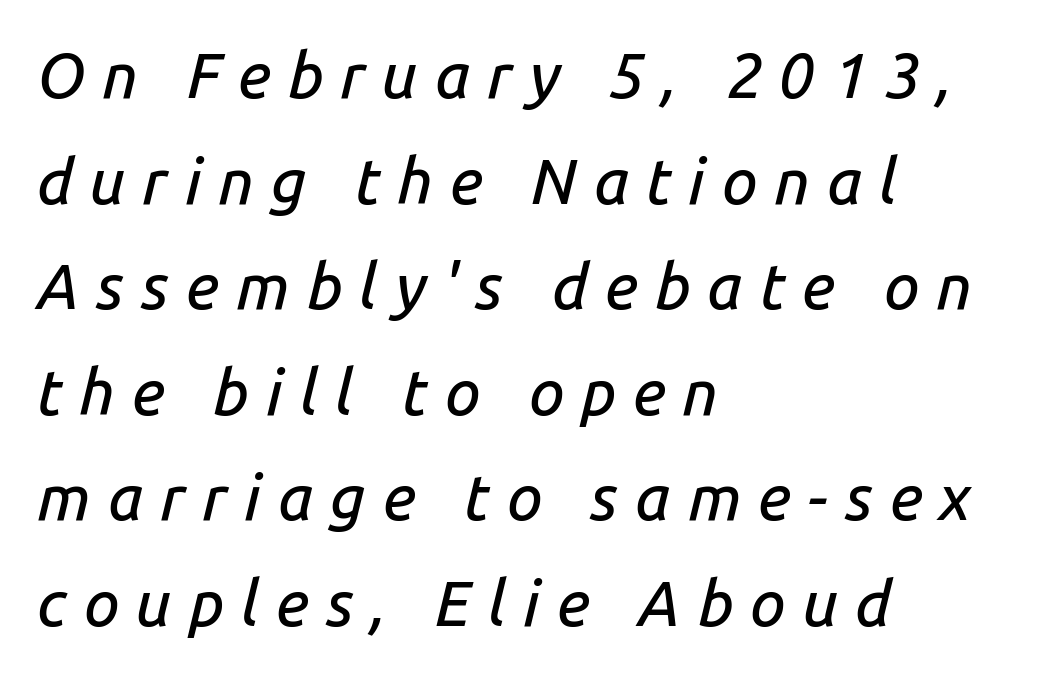
{"italic": "yes", "lean": "right", "slant_degrees": 14, "width": "normal", "stroke_contrast": "low", "x_height": "medium", "monospaced": "no", "underline": "no", "align": "left", "line_spacing": "normal", "line_spacing_ratio": 1.65, "letter_spacing": "wide", "letter_spacing_em": 0.26, "glyph_px": 64}
